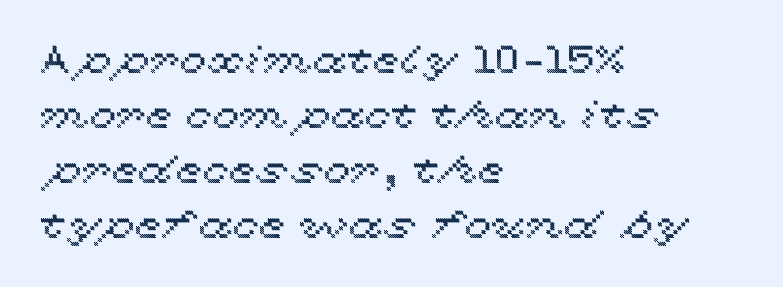
{"width": "wide", "x_height": "medium", "monospaced": "no", "underline": "no", "align": "left", "line_spacing": "normal", "line_spacing_ratio": 1.41, "letter_spacing": "normal", "letter_spacing_em": 0.0, "glyph_px": 39}
